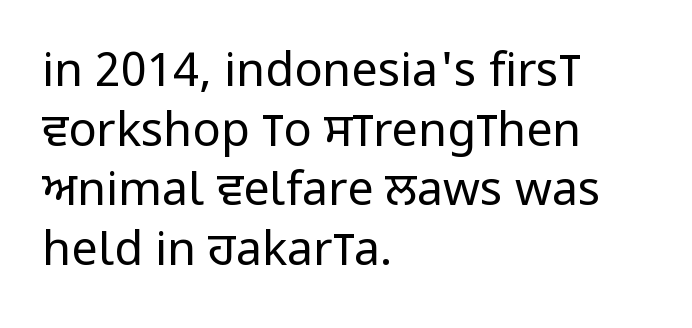
Honestly, the row spacing looks completely unremarkable. Casual observation: everything's shoved over to the left. Font category for this specimen: sans-serif. Clear beneath every line of the passage. The letters advance in unequal steps, a hallmark of proportional type. Unlike italic type, these characters show no tilt at all.
